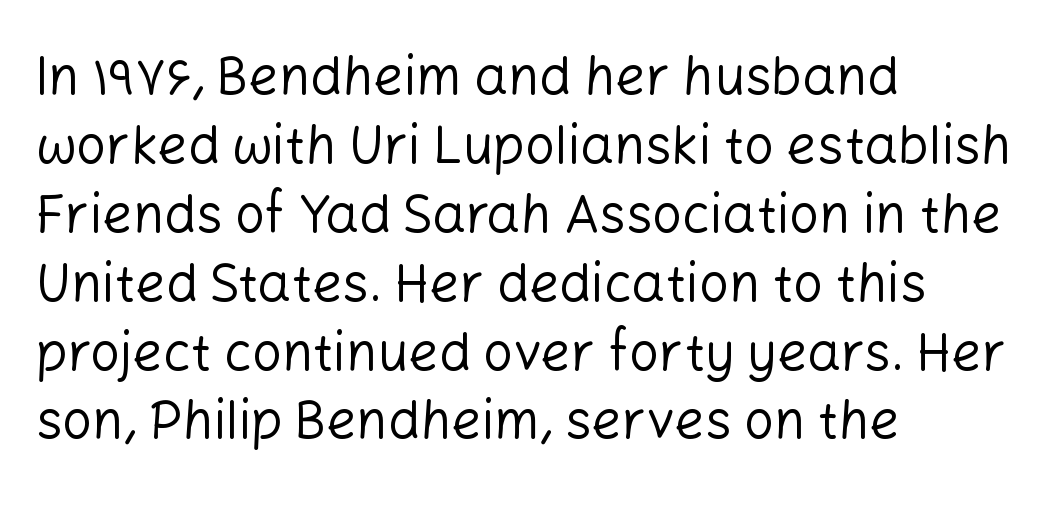
{"serif": "no", "italic": "no", "bold": "no", "weight": "regular", "width": "normal", "stroke_contrast": "low", "x_height": "medium", "monospaced": "no", "underline": "no", "align": "left", "line_spacing": "normal", "line_spacing_ratio": 1.3, "letter_spacing": "normal", "letter_spacing_em": 0.0, "glyph_px": 53}
